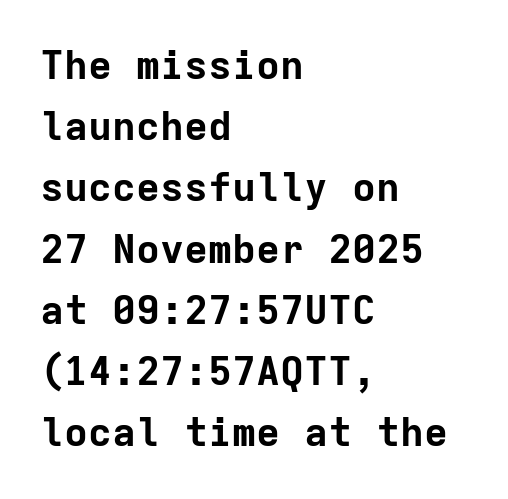
The image shows 40 px bold sans-serif type, upright, monospaced; set left-aligned, normal line spacing (1.53x), normal letter spacing, not underlined; low stroke contrast and a medium x-height.
